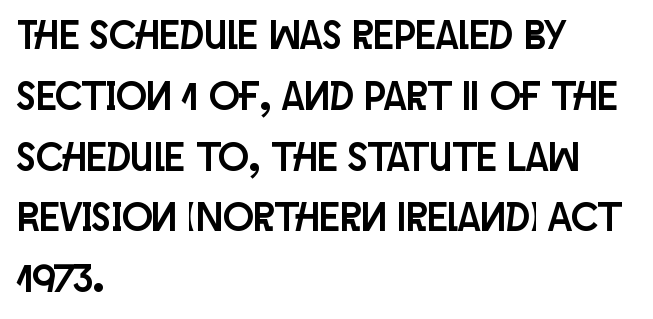
{"serif": "no", "italic": "no", "width": "condensed", "stroke_contrast": "low", "x_height": "large", "monospaced": "no", "underline": "no", "align": "left", "line_spacing": "normal", "line_spacing_ratio": 1.52, "letter_spacing": "normal", "letter_spacing_em": 0.0, "glyph_px": 40}
